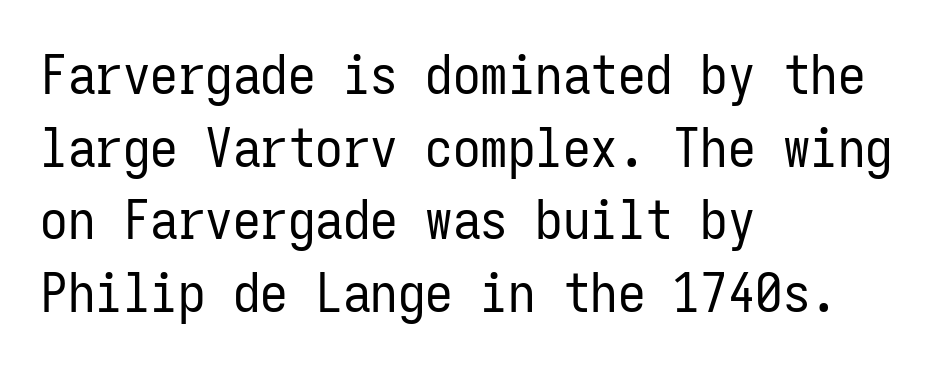
The image shows 55 px regular-weight, condensed sans-serif type, upright, monospaced; set left-aligned, normal line spacing (1.32x), normal letter spacing, not underlined; low stroke contrast and a medium x-height.
